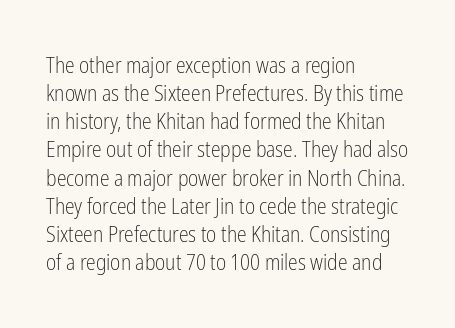
Q: Is the text bold? A: No.
Q: Is the text italic (slanted)? A: No, it is upright.
Q: Is the text underlined? A: No.
Q: How is the paragraph aligned? A: Left-aligned.
Q: Is the spacing between letters normal or unusually wide? A: Normal.
Q: Is the spacing between lines tight, normal or loose? A: Normal.
